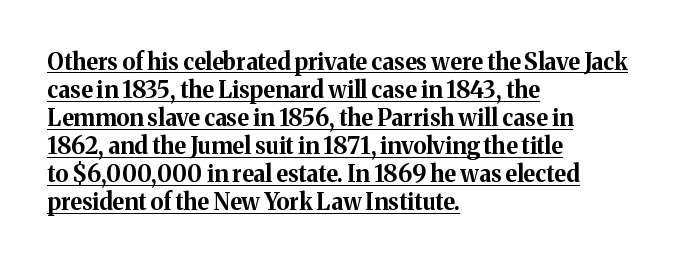
{"italic": "no", "bold": "yes", "underline": "yes", "align": "left", "line_spacing_ratio": 1.22, "letter_spacing": "normal", "letter_spacing_em": 0.0, "glyph_px": 23}
